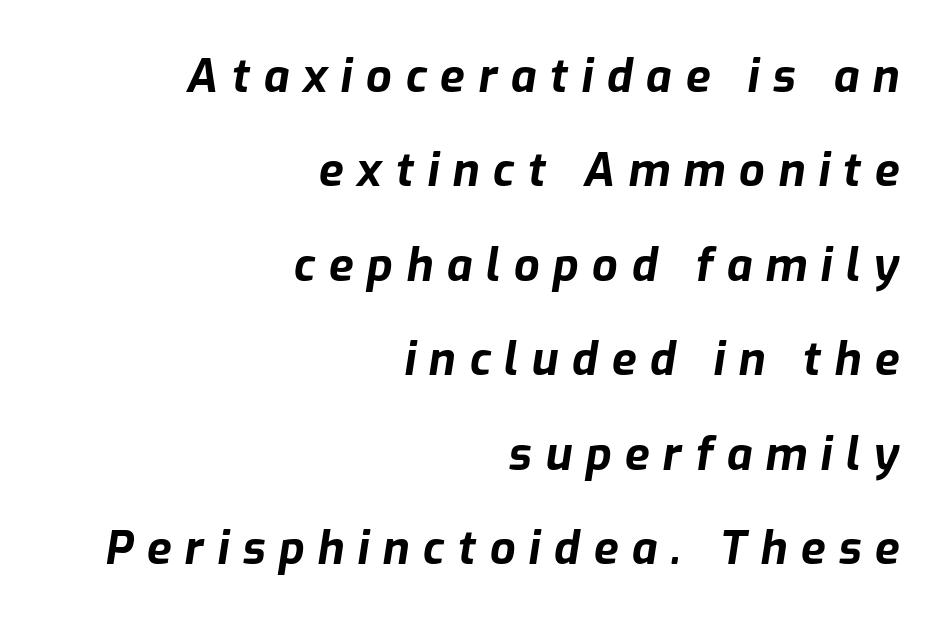
Thick stems and heavy bowls — unmistakably bold. A clean baseline with only descenders dipping below it. This rendering uses right alignment, leaving the left contour irregular. Inter-character spacing is expanded well beyond the font's built-in metrics. Is there much room between lines? Yes — plenty of vertical air separates them.
